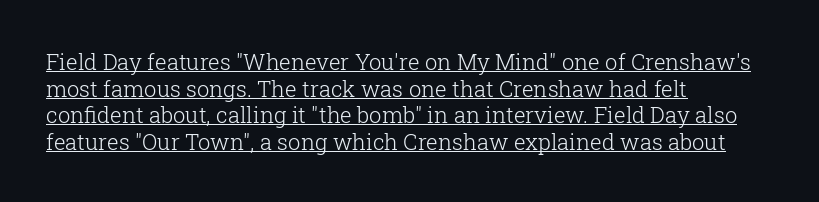
Q: Is the text bold? A: No.
Q: Is the text italic (slanted)? A: No, it is upright.
Q: Is the text underlined? A: Yes.
Q: How is the paragraph aligned? A: Left-aligned.
Q: Is the spacing between letters normal or unusually wide? A: Normal.
